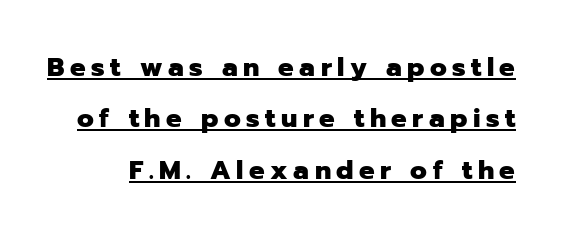
Q: Is the text bold? A: Yes.
Q: Is the text italic (slanted)? A: No, it is upright.
Q: Is the text underlined? A: Yes.
Q: Is the spacing between letters normal or unusually wide? A: Unusually wide.
Q: Is the spacing between lines tight, normal or loose? A: Loose.
